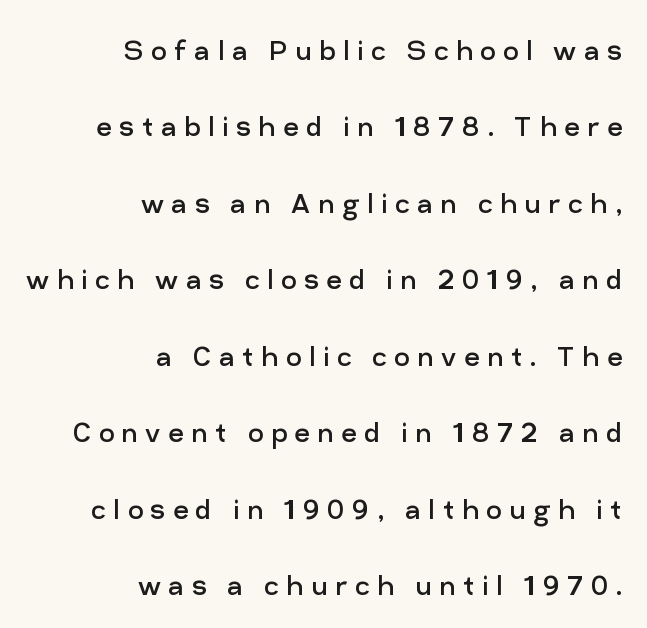
Q: Is the text bold? A: No.
Q: Is the text italic (slanted)? A: No, it is upright.
Q: Is the typeface a serif or a sans-serif typeface? A: Sans-serif.
Q: Is the text underlined? A: No.
Q: How is the paragraph aligned? A: Right-aligned.
Q: Is the spacing between letters normal or unusually wide? A: Unusually wide.
Q: Is the spacing between lines tight, normal or loose? A: Loose.
Q: Width (condensed, normal, or wide)? A: Normal.
Q: Stroke contrast? A: Low.
Q: x-height? A: Medium.
Q: Monospaced? A: No.
